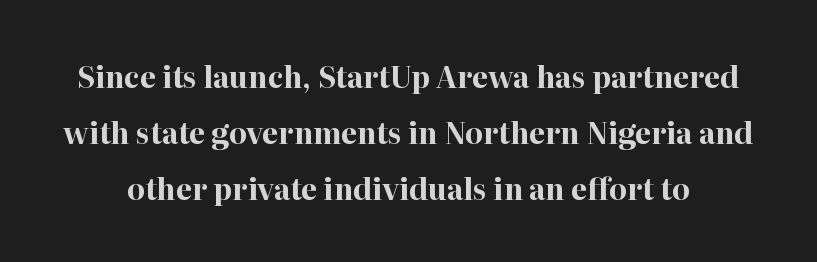
Q: Is the text bold? A: Yes.
Q: Is the text italic (slanted)? A: No, it is upright.
Q: Is the typeface a serif or a sans-serif typeface? A: Serif.
Q: Is the text underlined? A: No.
Q: Is the spacing between letters normal or unusually wide? A: Normal.
Q: Is the spacing between lines tight, normal or loose? A: Loose.
Q: Width (condensed, normal, or wide)? A: Normal.
Q: Stroke contrast? A: High.
Q: x-height? A: Medium.
Q: Monospaced? A: No.
